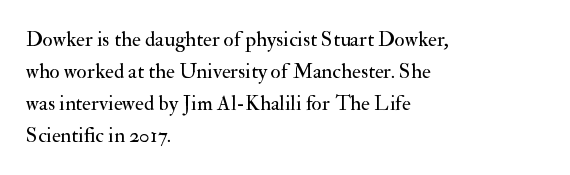
The image shows 21 px text type, upright; set left-aligned, normal line spacing (1.52x), normal letter spacing, not underlined.
